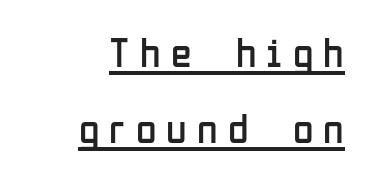
{"serif": "no", "italic": "no", "bold": "no", "weight": "regular", "width": "condensed", "stroke_contrast": "low", "x_height": "medium", "monospaced": "no", "underline": "yes", "align": "right", "line_spacing_ratio": 1.81, "letter_spacing": "wide", "letter_spacing_em": 0.24, "glyph_px": 42}
